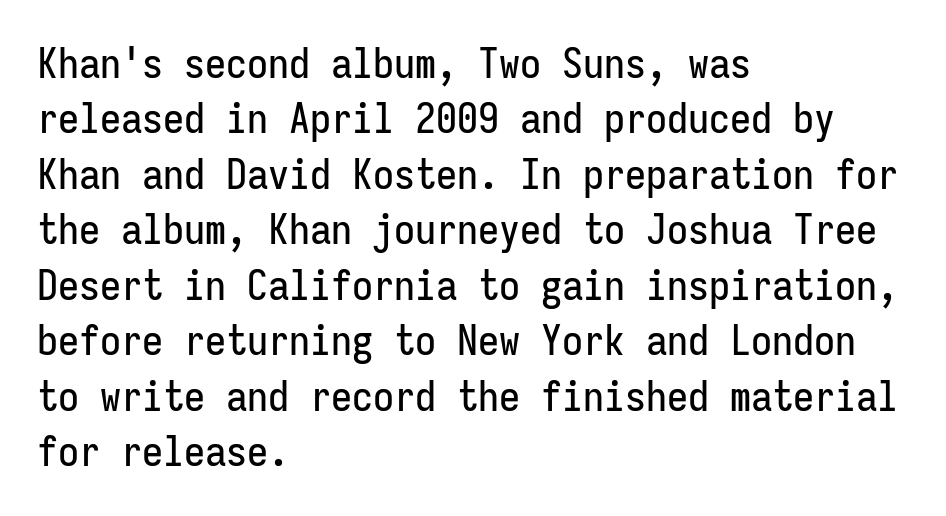
Q: Is the text italic (slanted)? A: No, it is upright.
Q: Is the typeface a serif or a sans-serif typeface? A: Sans-serif.
Q: Is the text underlined? A: No.
Q: How is the paragraph aligned? A: Left-aligned.
Q: Is the spacing between letters normal or unusually wide? A: Normal.
Q: Is the spacing between lines tight, normal or loose? A: Normal.
Q: Width (condensed, normal, or wide)? A: Condensed.
Q: Stroke contrast? A: Low.
Q: x-height? A: Medium.
Q: Monospaced? A: Yes.
